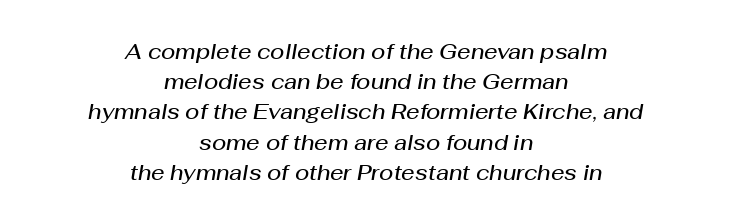
{"italic": "yes", "lean": "right", "slant_degrees": 10, "bold": "semi", "underline": "no", "align": "center", "line_spacing": "normal", "line_spacing_ratio": 1.44, "letter_spacing": "normal", "letter_spacing_em": 0.0, "glyph_px": 21}
